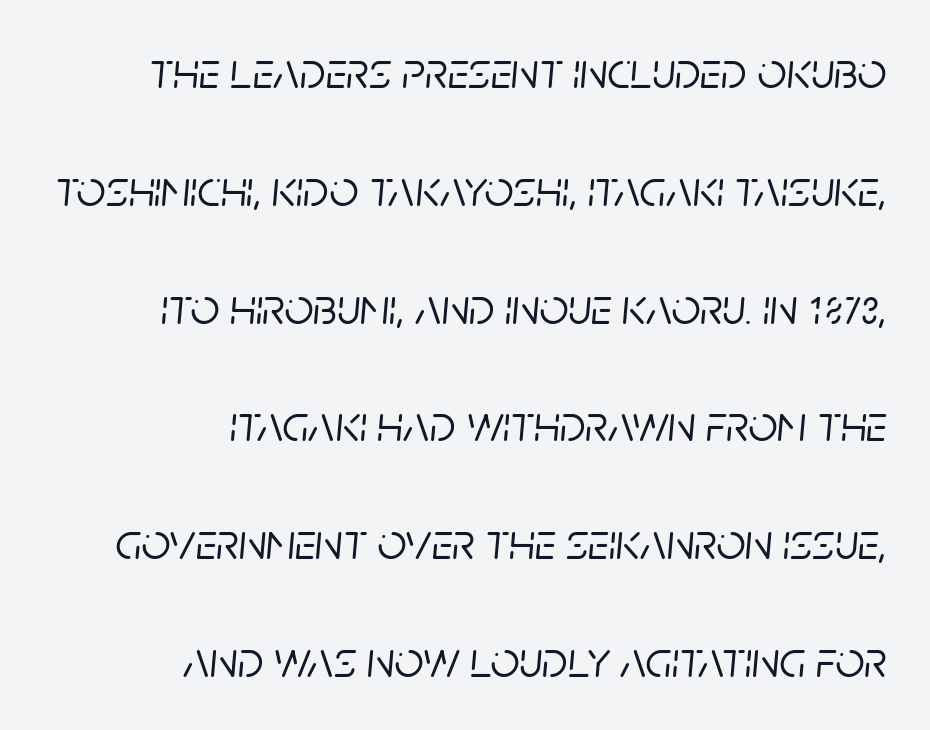
You could call the tracking neutral — neither tight nor loose. Horizontal bands of white between lines are thick stripes. A student would call this right alignment; a typographer would say flush right, rag left. This sample uses an oblique cut, with every glyph tilted off the vertical. Each letter keeps its own natural width here, so spacing adapts to shape.
